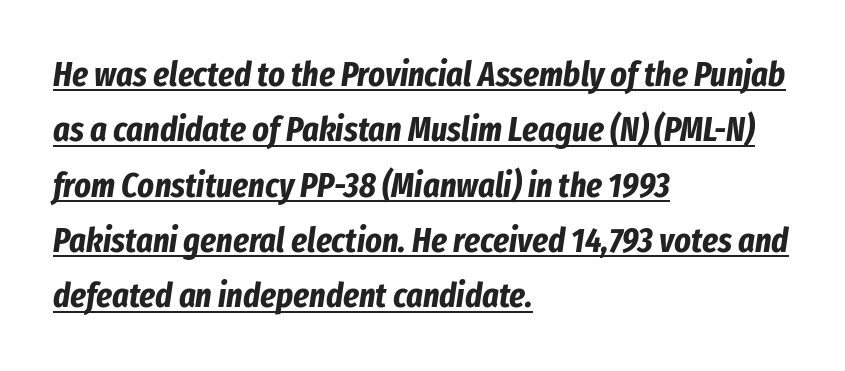
These characters rest on top of a visible drawn line. Line beginnings align vertically; line endings do not. Emphasis-style slanted type is in use. A full-strength bold gives these letters their thick strokes. Compared with typical paragraphs, the rows here are spaced about the same. This sample has the flowing, uneven cadence of proportional lettering.
